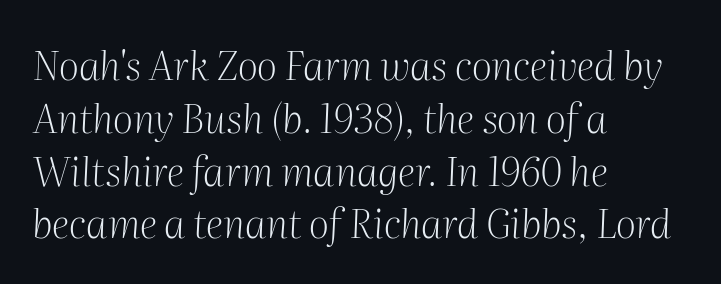
Q: Is the text bold? A: No.
Q: Is the text italic (slanted)? A: Yes, it leans right by about 2 degrees.
Q: Is the typeface a serif or a sans-serif typeface? A: Serif.
Q: Is the text underlined? A: No.
Q: How is the paragraph aligned? A: Left-aligned.
Q: Is the spacing between letters normal or unusually wide? A: Normal.
Q: Is the spacing between lines tight, normal or loose? A: Normal.
Q: Width (condensed, normal, or wide)? A: Normal.
Q: Stroke contrast? A: Medium.
Q: x-height? A: Medium.
Q: Monospaced? A: No.
